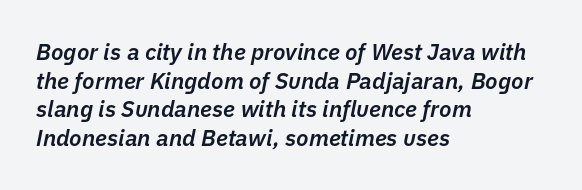
{"italic": "yes", "lean": "right", "slant_degrees": 11, "bold": "semi", "underline": "no", "align": "left", "line_spacing": "normal", "line_spacing_ratio": 1.25, "letter_spacing": "normal", "letter_spacing_em": 0.0, "glyph_px": 23}
